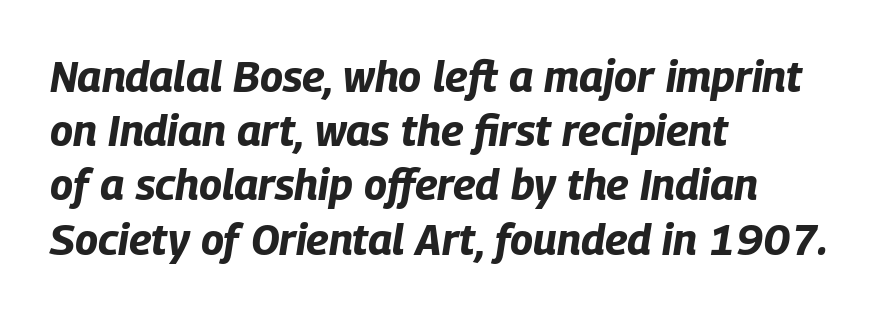
{"italic": "yes", "lean": "right", "slant_degrees": 9, "bold": "yes", "weight": "bold", "width": "condensed", "stroke_contrast": "low", "x_height": "large", "monospaced": "no", "underline": "no", "align": "left", "line_spacing": "normal", "line_spacing_ratio": 1.26, "letter_spacing": "normal", "letter_spacing_em": 0.0, "glyph_px": 43}
